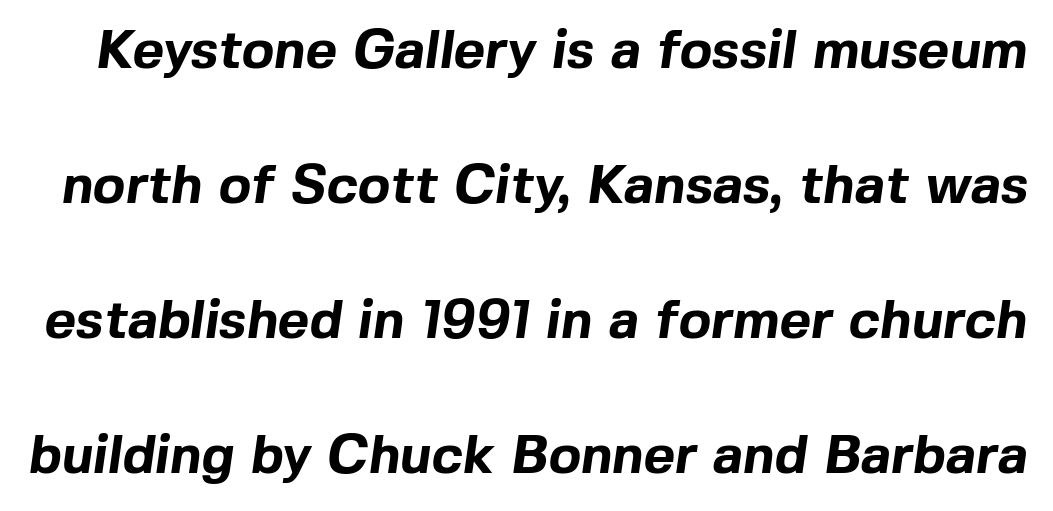
{"serif": "no", "bold": "yes", "weight": "bold", "width": "normal", "x_height": "medium", "monospaced": "no", "underline": "no", "line_spacing": "loose", "line_spacing_ratio": 2.5, "letter_spacing": "normal", "letter_spacing_em": 0.0, "glyph_px": 54}
